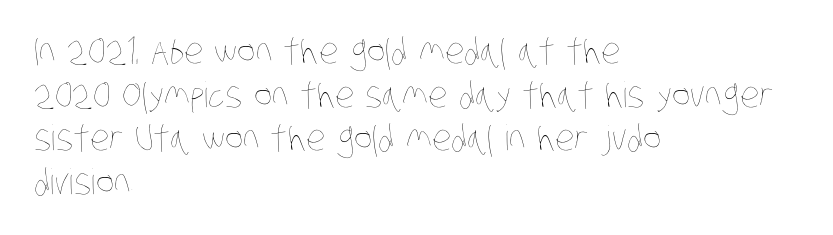
The cut favours lightness, reaching ordinary text weight at its darkest. These lines are set flush left with a ragged right edge. Think of a printed novel: that variable character pitch is what you see here. Is the letter spacing exaggerated? No — it looks like the ordinary default.
